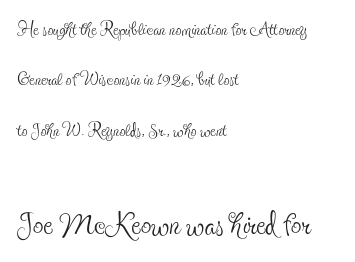
Q: Is the text bold? A: No.
Q: Is the typeface a serif or a sans-serif typeface? A: Serif.
Q: Is the text underlined? A: No.
Q: How is the paragraph aligned? A: Left-aligned.
Q: Is the spacing between letters normal or unusually wide? A: Normal.
Q: Is the spacing between lines tight, normal or loose? A: Loose.
Q: Which block of text is set in a larger size, the first (top) or the second (bottom)? A: The second (bottom) one.
Q: Width (condensed, normal, or wide)? A: Condensed.
Q: x-height? A: Small.
Q: Monospaced? A: No.
